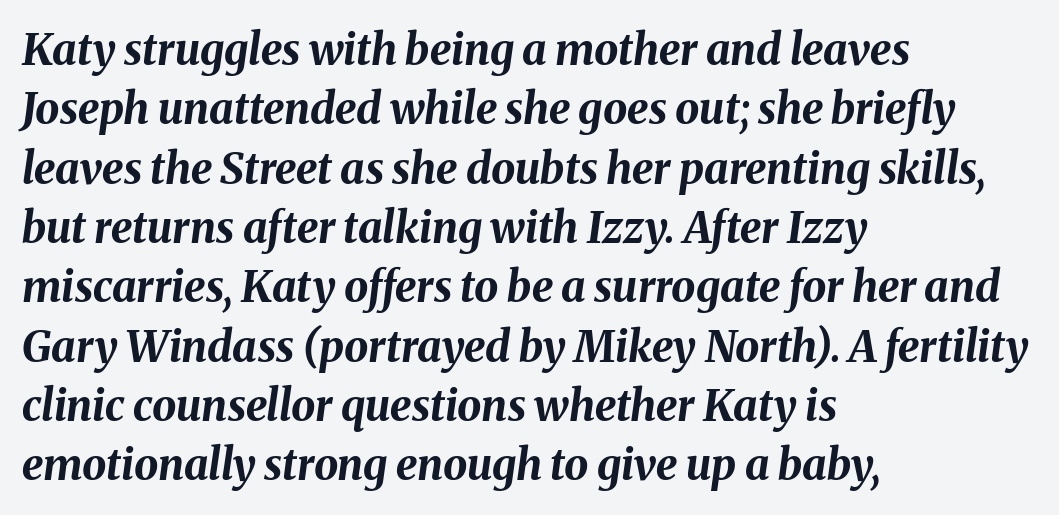
The letters sit at their default tracking, neither squeezed nor spread. Evenly set lines give the paragraph a standard silhouette. Strong, thick strokes mark this as bold type. All the whitespace from short lines collects on the right. These lines were composed using italics. Note the varied advance widths — an 'i' is clearly narrower than an 'm'.
